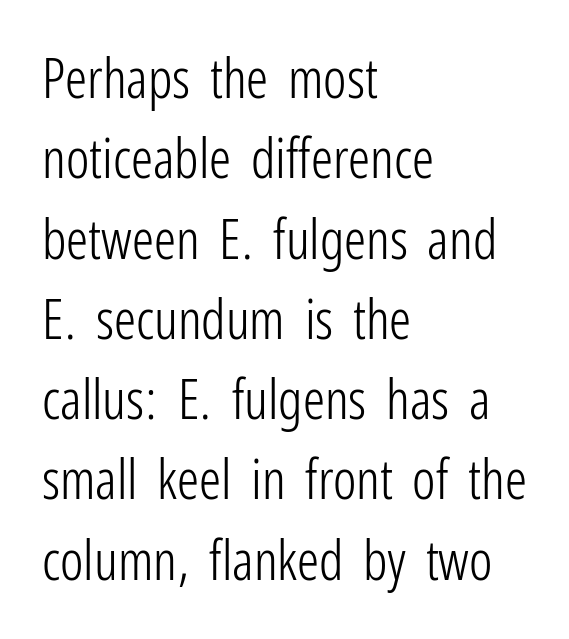
Q: Is the text bold? A: No.
Q: Is the text italic (slanted)? A: No, it is upright.
Q: Is the typeface a serif or a sans-serif typeface? A: Sans-serif.
Q: Is the text underlined? A: No.
Q: How is the paragraph aligned? A: Left-aligned.
Q: Is the spacing between letters normal or unusually wide? A: Normal.
Q: Is the spacing between lines tight, normal or loose? A: Normal.
Q: Width (condensed, normal, or wide)? A: Condensed.
Q: Stroke contrast? A: Low.
Q: x-height? A: Medium.
Q: Monospaced? A: No.
